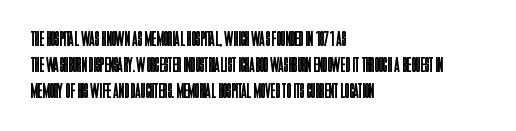
Q: Is the text bold? A: No.
Q: Is the text italic (slanted)? A: No, it is upright.
Q: Is the text underlined? A: No.
Q: How is the paragraph aligned? A: Left-aligned.
Q: Is the spacing between letters normal or unusually wide? A: Normal.
Q: Is the spacing between lines tight, normal or loose? A: Normal.
